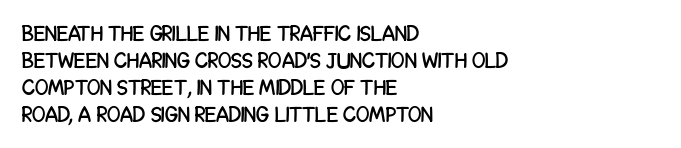
Is the block centered? No — it sits flush against the left margin. Beneath every word, the page is bare. What stands out about the letter spacing? Nothing — it is the standard amount. The lettering stays uniformly vertical, giving the passage a roman look.
